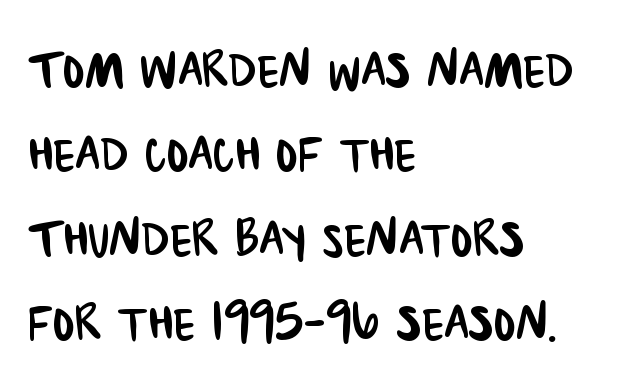
Q: Is the typeface a serif or a sans-serif typeface? A: Sans-serif.
Q: Is the text underlined? A: No.
Q: How is the paragraph aligned? A: Left-aligned.
Q: Is the spacing between letters normal or unusually wide? A: Normal.
Q: Is the spacing between lines tight, normal or loose? A: Normal.
Q: Width (condensed, normal, or wide)? A: Condensed.
Q: Stroke contrast? A: Low.
Q: x-height? A: Large.
Q: Monospaced? A: No.
